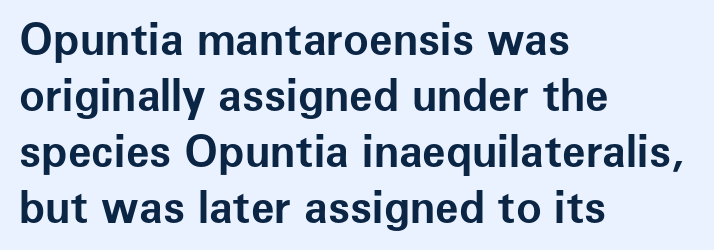
Nobody touched the tracking dial on this one. This is roman type, the default non-slanted kind. The vertical gap from one line to the next is medium. The passage is arranged the way most books set body copy — flush left. This sample has the flowing, uneven cadence of proportional lettering. What kind of face is this? One without serifs — a sans.
